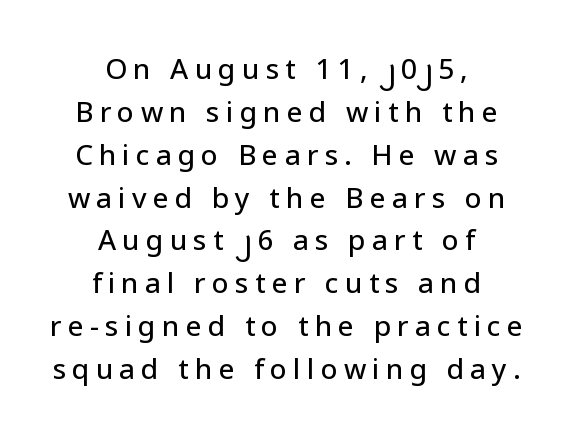
Honestly, the row spacing looks completely unremarkable. Descender tails drop into unmarked territory. Serif or sans? Sans — the stroke terminals are bare. Compared with typical body copy, the letter spacing here is much looser. Each letter keeps its own natural width here, so spacing adapts to shape. The type sits square on the baseline with zero lean.
